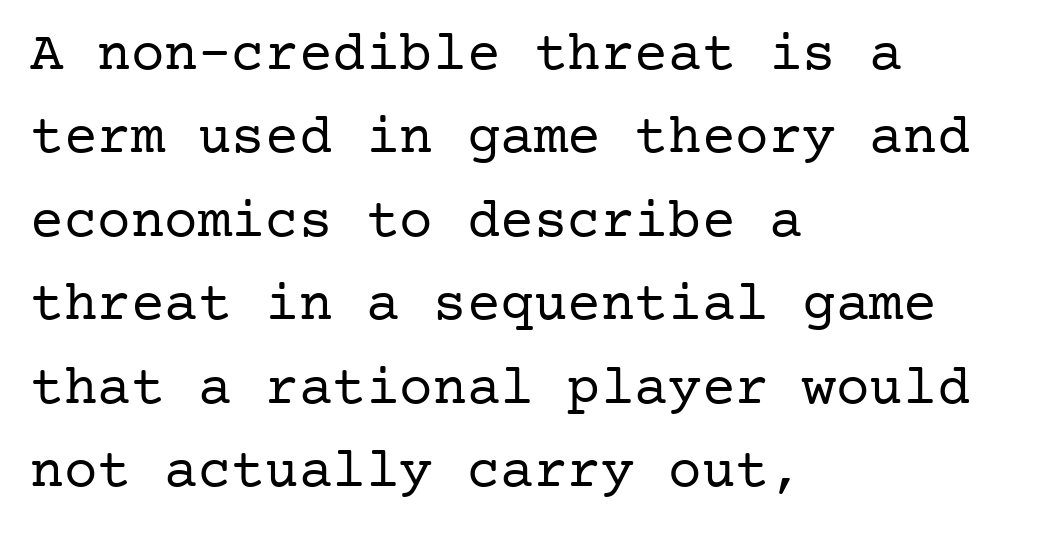
Q: Is the text bold? A: No.
Q: Is the text italic (slanted)? A: No, it is upright.
Q: Is the typeface a serif or a sans-serif typeface? A: Serif.
Q: Is the text underlined? A: No.
Q: How is the paragraph aligned? A: Left-aligned.
Q: Is the spacing between letters normal or unusually wide? A: Normal.
Q: Is the spacing between lines tight, normal or loose? A: Normal.
Q: Width (condensed, normal, or wide)? A: Normal.
Q: Stroke contrast? A: Low.
Q: x-height? A: Medium.
